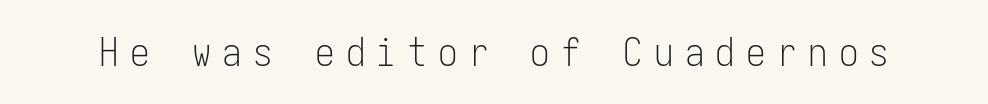
{"serif": "no", "italic": "no", "bold": "no", "weight": "light", "width": "condensed", "stroke_contrast": "low", "x_height": "medium", "underline": "no", "letter_spacing": "wide", "letter_spacing_em": 0.29, "glyph_px": 39}
